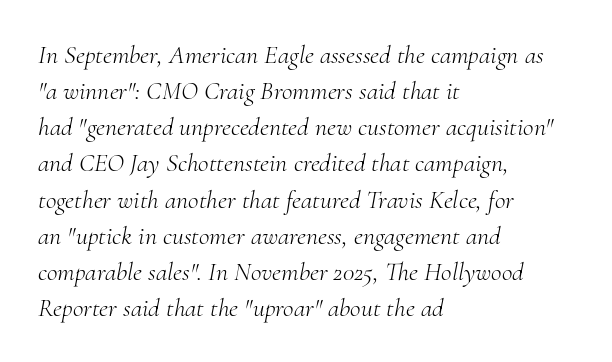
{"italic": "yes", "lean": "right", "slant_degrees": 10, "bold": "no", "underline": "no", "align": "left", "line_spacing": "normal", "line_spacing_ratio": 1.39, "letter_spacing": "normal", "letter_spacing_em": 0.0, "glyph_px": 26}
